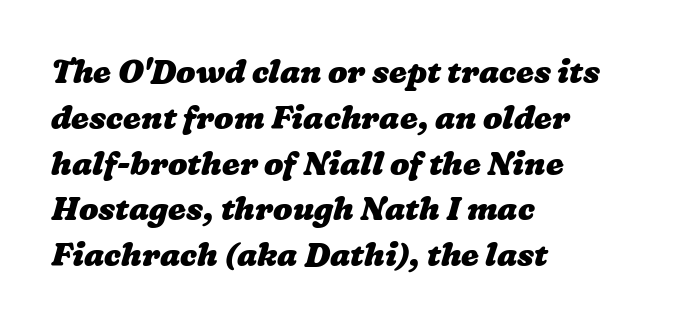
The image shows 32 px heavy, wide type; set left-aligned, normal line spacing (1.43x), normal letter spacing, not underlined; low stroke contrast and a medium x-height.
